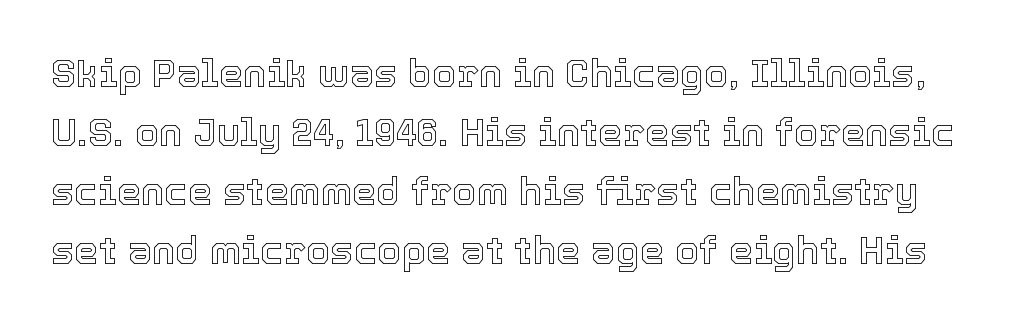
{"italic": "no", "width": "normal", "x_height": "medium", "monospaced": "no", "underline": "no", "line_spacing": "normal", "line_spacing_ratio": 1.51, "letter_spacing": "normal", "letter_spacing_em": 0.0, "glyph_px": 39}
